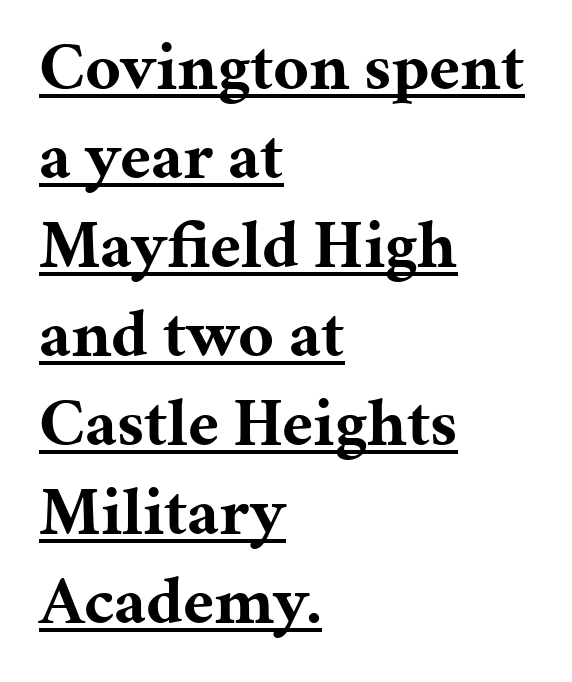
In terms of leading, this rendering sits right in the middle. This rendering employs a face with finishing strokes, i.e., a serif. Typeset ragged right — the left edge is the straight one. The passage shown is underscored from start to finish.
